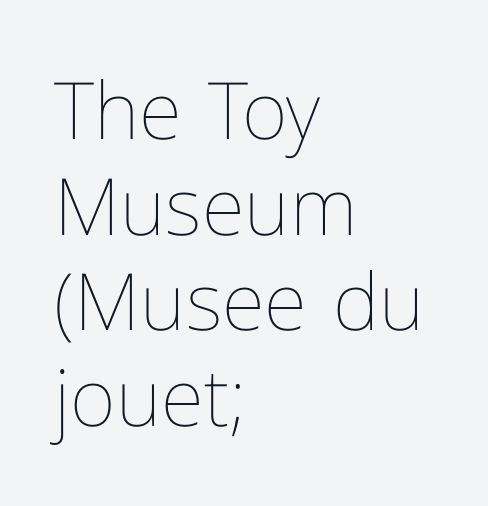
The image shows 79 px thin type, upright; set left-aligned, line spacing 1.21x, normal letter spacing, not underlined; low stroke contrast and a medium x-height.
